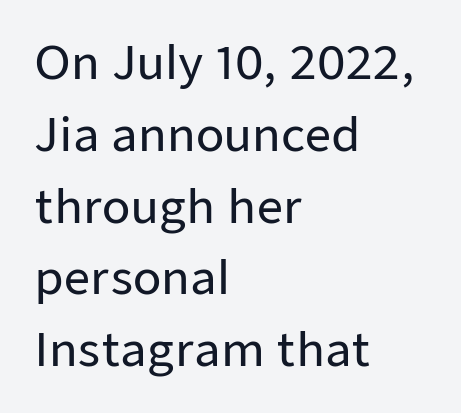
Q: Is the text italic (slanted)? A: No, it is upright.
Q: Is the typeface a serif or a sans-serif typeface? A: Sans-serif.
Q: Is the text underlined? A: No.
Q: How is the paragraph aligned? A: Left-aligned.
Q: Is the spacing between letters normal or unusually wide? A: Normal.
Q: Is the spacing between lines tight, normal or loose? A: Normal.
Q: Width (condensed, normal, or wide)? A: Normal.
Q: Stroke contrast? A: Low.
Q: x-height? A: Medium.
Q: Monospaced? A: No.
